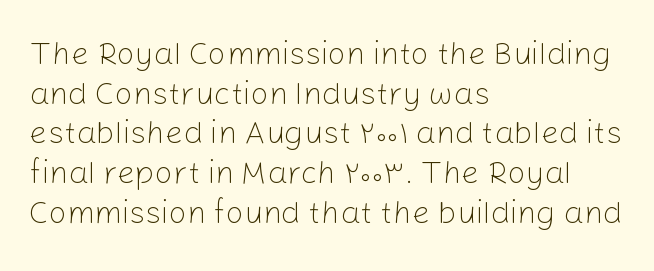
The image shows 32 px light sans-serif type, upright; set left-aligned, line spacing 1.24x, normal letter spacing, not underlined; low stroke contrast and a medium x-height.
